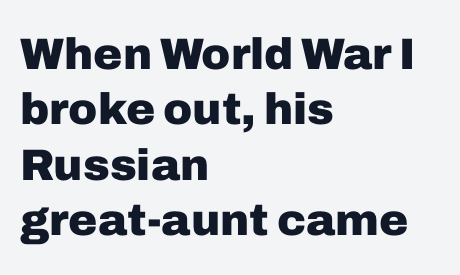
The rag falls on the right side of this text block. Standard letterfit; no display-style spreading of the glyphs. Upright lettering throughout. Is this a fixed-width face? No — the glyphs have proportional, varying widths.
